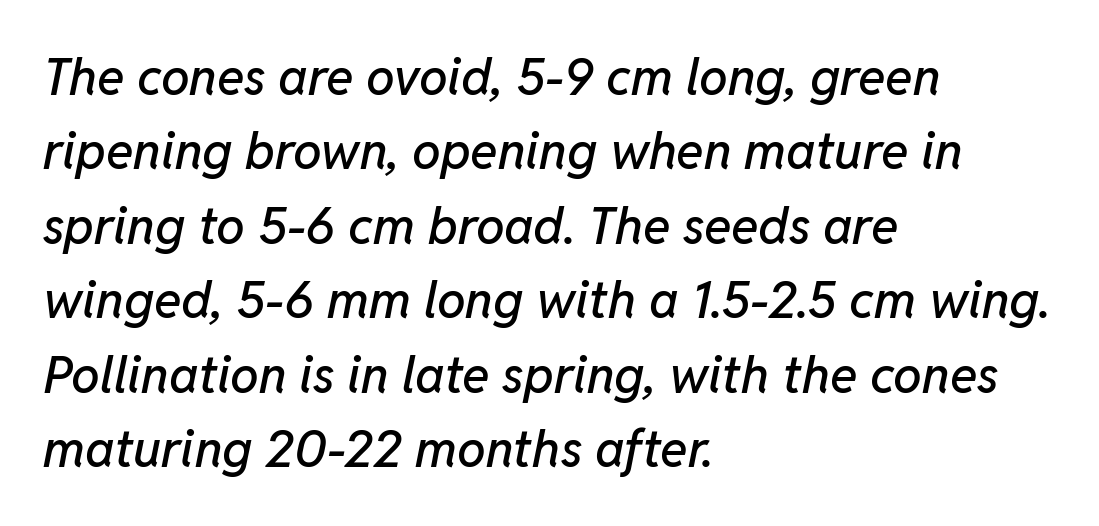
{"italic": "yes", "lean": "right", "slant_degrees": 11, "width": "normal", "stroke_contrast": "low", "x_height": "medium", "monospaced": "no", "underline": "no", "align": "left", "line_spacing": "normal", "line_spacing_ratio": 1.46, "letter_spacing": "normal", "letter_spacing_em": 0.0, "glyph_px": 51}
